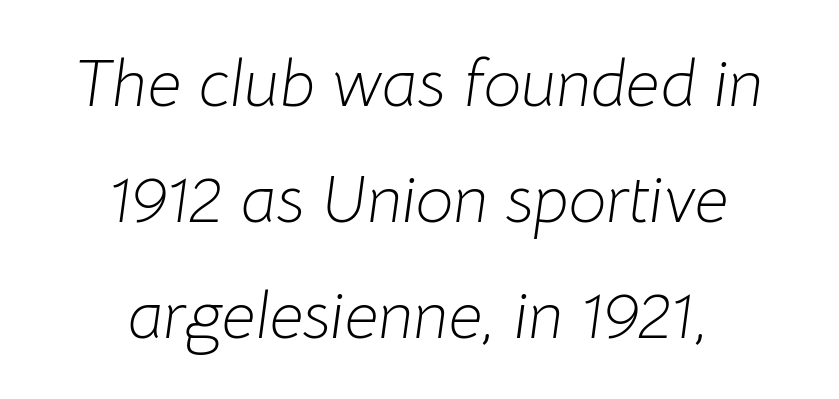
Tracking here is standard; glyphs follow each other at the usual distance. The letterforms sit at book weight or below. Anything drawn beneath the words? Only blank space. One-word summary of the alignment: center.
